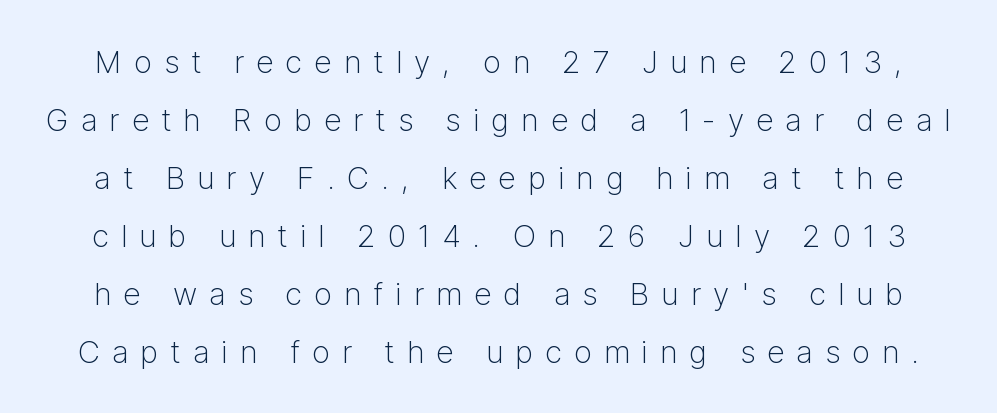
Q: Is the text bold? A: No.
Q: Is the text italic (slanted)? A: No, it is upright.
Q: Is the typeface a serif or a sans-serif typeface? A: Sans-serif.
Q: Is the text underlined? A: No.
Q: Is the spacing between letters normal or unusually wide? A: Unusually wide.
Q: Width (condensed, normal, or wide)? A: Normal.
Q: Stroke contrast? A: Low.
Q: x-height? A: Medium.
Q: Monospaced? A: No.
